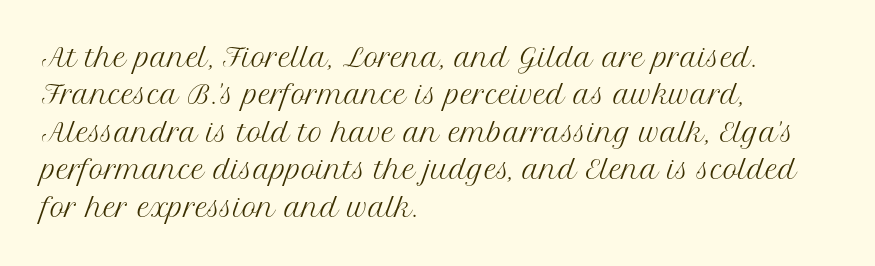
In CSS terms this would be text-align: left. Descenders are the only things crossing below the line. One glance says typical: line gaps are just what's usual.
